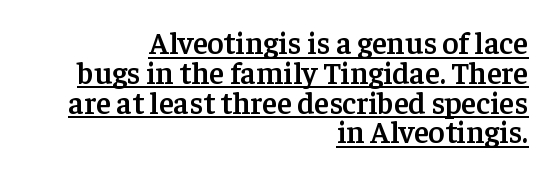
Beneath each row of characters lies a ruled line. Each line ends at the same right margin while the left side varies. Here the designer chose a conventional face with non-uniform glyph widths. This sample trades vertical openness for compactness between lines. Small tapered or slab feet sit at the stroke ends, so this counts as serif.
